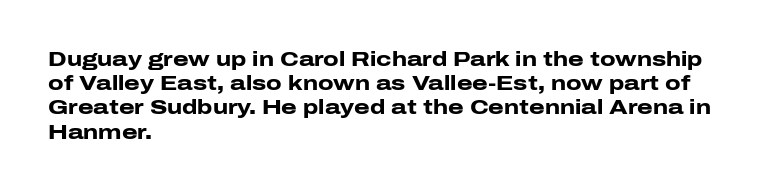
Q: Is the text bold? A: Yes.
Q: Is the text italic (slanted)? A: No, it is upright.
Q: Is the text underlined? A: No.
Q: How is the paragraph aligned? A: Left-aligned.
Q: Is the spacing between letters normal or unusually wide? A: Normal.
